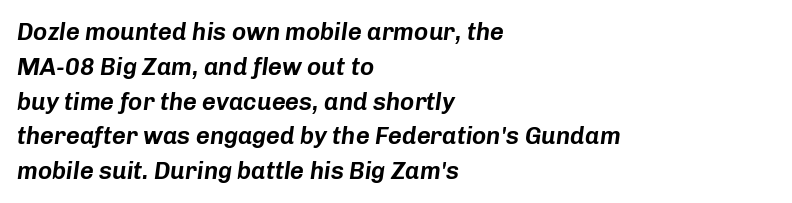
The image shows 24 px text type, italic (leaning right); set left-aligned, normal line spacing (1.45x), normal letter spacing, not underlined.
